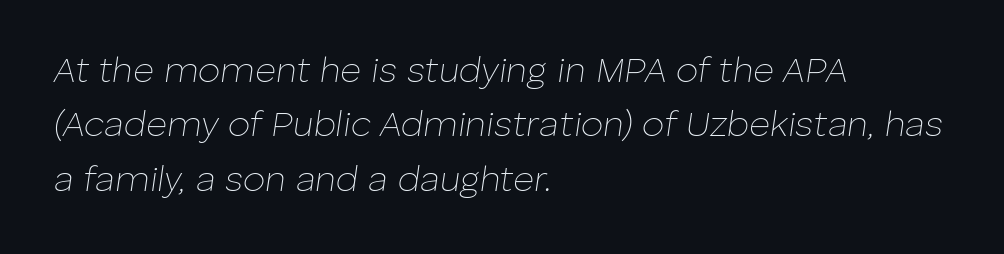
Q: Is the text bold? A: No.
Q: Is the text italic (slanted)? A: Yes, it leans right by about 8 degrees.
Q: Is the text underlined? A: No.
Q: How is the paragraph aligned? A: Left-aligned.
Q: Is the spacing between letters normal or unusually wide? A: Normal.
Q: Is the spacing between lines tight, normal or loose? A: Normal.
Q: Width (condensed, normal, or wide)? A: Normal.
Q: Stroke contrast? A: Low.
Q: x-height? A: Medium.
Q: Monospaced? A: No.
